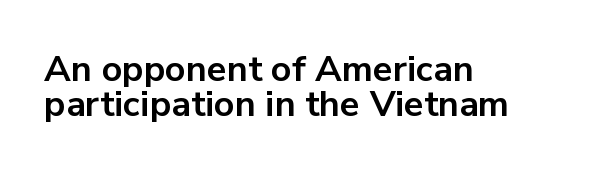
{"serif": "no", "italic": "no", "bold": "yes", "weight": "bold", "width": "normal", "stroke_contrast": "low", "x_height": "medium", "monospaced": "no", "underline": "no", "align": "left", "line_spacing": "tight", "line_spacing_ratio": 0.96, "letter_spacing": "normal", "letter_spacing_em": 0.0, "glyph_px": 36}
